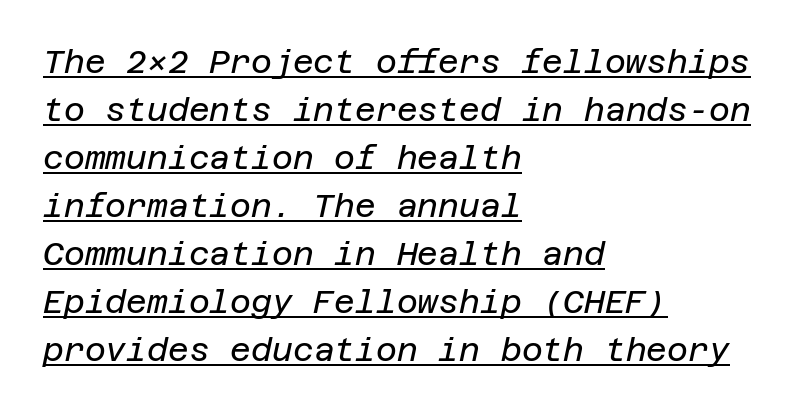
The image shows 32 px regular-weight type, italic (leaning right); set left-aligned, normal line spacing (1.5x), normal letter spacing, underlined; low stroke contrast and a large x-height.
